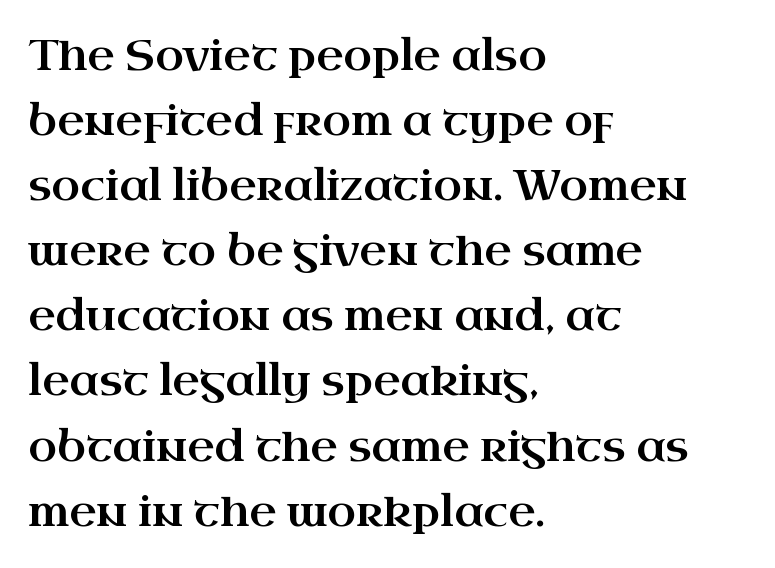
{"serif": "yes", "italic": "no", "width": "wide", "stroke_contrast": "high", "x_height": "small", "monospaced": "no", "underline": "no", "align": "left", "line_spacing": "normal", "line_spacing_ratio": 1.55, "letter_spacing": "normal", "letter_spacing_em": 0.0, "glyph_px": 42}
